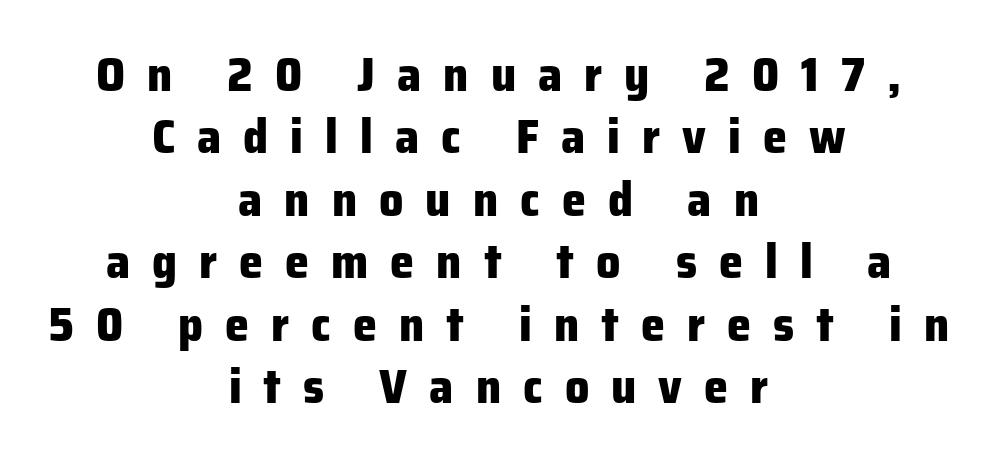
The image shows 48 px heavy sans-serif type, upright; set centered, normal line spacing (1.3x), unusually wide letter spacing (+0.46 em), not underlined; low stroke contrast and a medium x-height.
